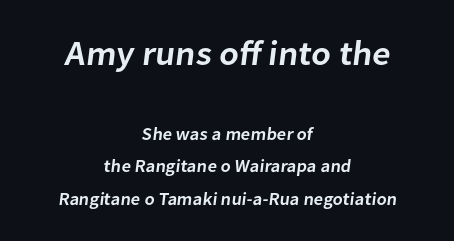
The image shows 35 px semibold sans-serif type; set centered, line spacing 1.82x, normal letter spacing, not underlined; the first (top) block is 1.94x larger; low stroke contrast and a medium x-height.
